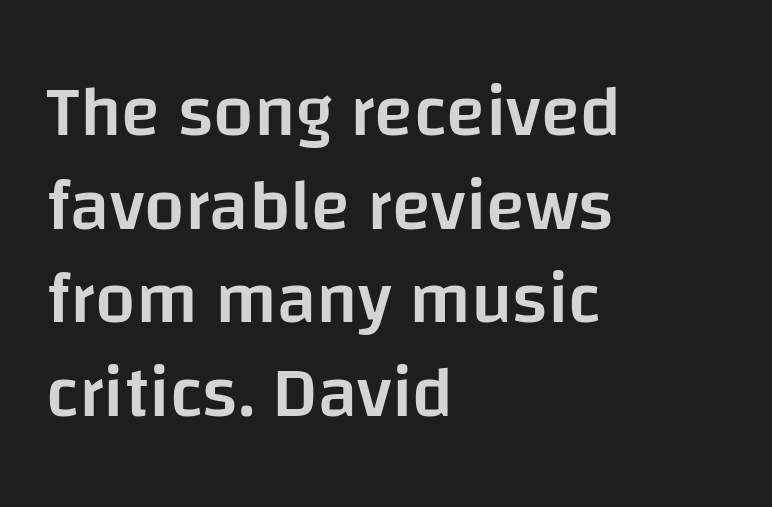
This sample has the flowing, uneven cadence of proportional lettering. Line beginnings align vertically; line endings do not. The baseline area is clear. These lines are composed in type without serifs.
